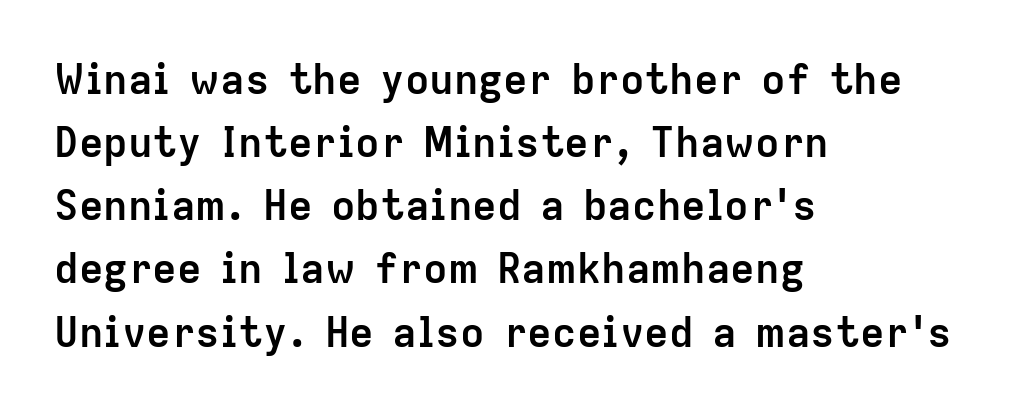
Q: Is the text bold? A: Yes.
Q: Is the text italic (slanted)? A: No, it is upright.
Q: Is the typeface a serif or a sans-serif typeface? A: Sans-serif.
Q: Is the text underlined? A: No.
Q: How is the paragraph aligned? A: Left-aligned.
Q: Is the spacing between letters normal or unusually wide? A: Normal.
Q: Is the spacing between lines tight, normal or loose? A: Normal.
Q: Width (condensed, normal, or wide)? A: Normal.
Q: Stroke contrast? A: Low.
Q: x-height? A: Medium.
Q: Monospaced? A: No.
